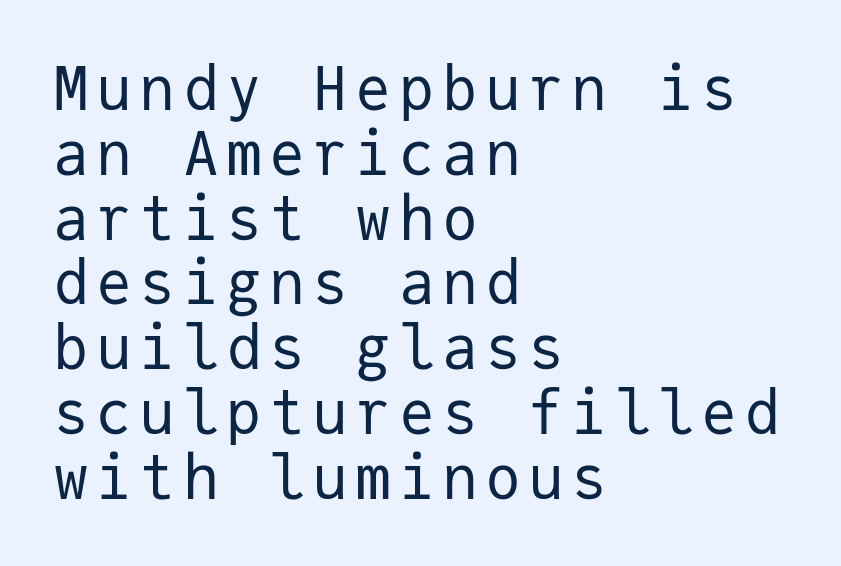
A light-to-regular cut is what we see here. If you drew a ruler down the left edge, every line would touch it. Descender tails drop into unmarked territory. The rendering uses a small line-height, squeezing the rows.
